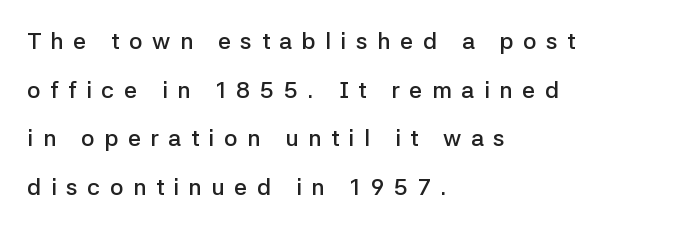
Q: Is the text bold? A: Semi-bold.
Q: Is the text italic (slanted)? A: No, it is upright.
Q: Is the text underlined? A: No.
Q: How is the paragraph aligned? A: Left-aligned.
Q: Is the spacing between letters normal or unusually wide? A: Unusually wide.
Q: Is the spacing between lines tight, normal or loose? A: Loose.
